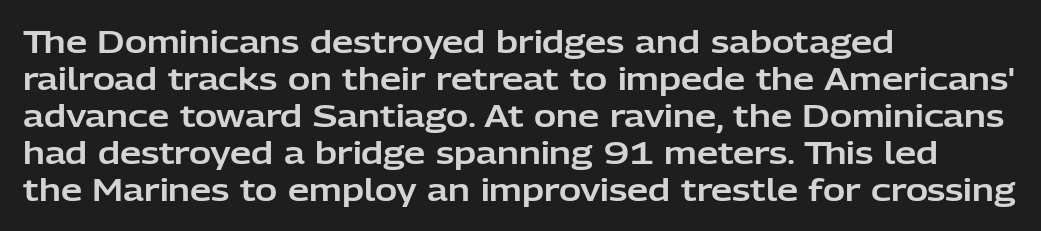
{"serif": "no", "italic": "no", "width": "normal", "stroke_contrast": "low", "x_height": "medium", "monospaced": "no", "underline": "no", "align": "left", "line_spacing_ratio": 1.23, "letter_spacing": "normal", "letter_spacing_em": 0.0, "glyph_px": 30}
